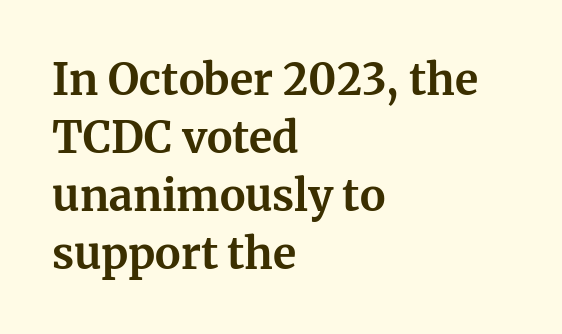
Q: Is the text bold? A: Yes.
Q: Is the text italic (slanted)? A: No, it is upright.
Q: Is the typeface a serif or a sans-serif typeface? A: Serif.
Q: Is the text underlined? A: No.
Q: How is the paragraph aligned? A: Left-aligned.
Q: Is the spacing between letters normal or unusually wide? A: Normal.
Q: Is the spacing between lines tight, normal or loose? A: Normal.
Q: Width (condensed, normal, or wide)? A: Normal.
Q: Stroke contrast? A: Medium.
Q: x-height? A: Medium.
Q: Monospaced? A: No.
